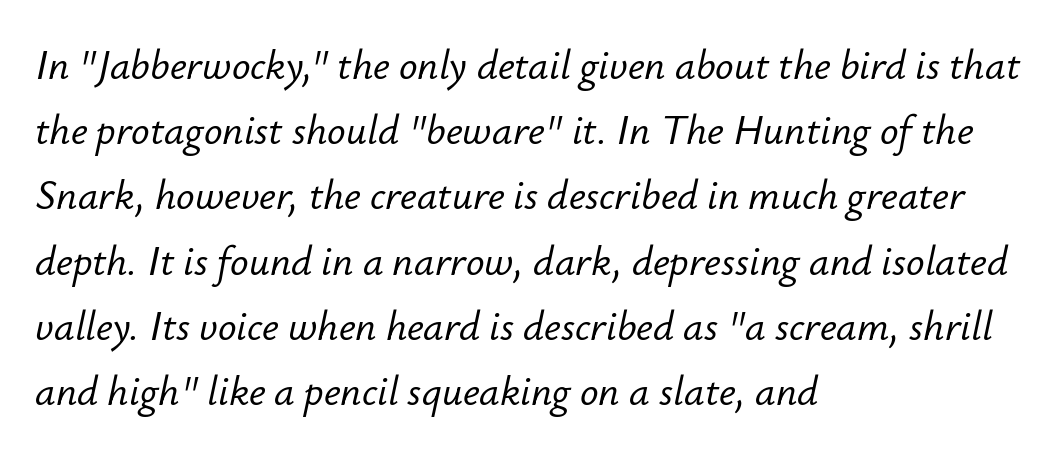
Q: Is the text italic (slanted)? A: Yes, it leans right by about 12 degrees.
Q: Is the text underlined? A: No.
Q: How is the paragraph aligned? A: Left-aligned.
Q: Is the spacing between letters normal or unusually wide? A: Normal.
Q: Is the spacing between lines tight, normal or loose? A: Normal.
Q: Width (condensed, normal, or wide)? A: Normal.
Q: Stroke contrast? A: Low.
Q: x-height? A: Small.
Q: Monospaced? A: No.
